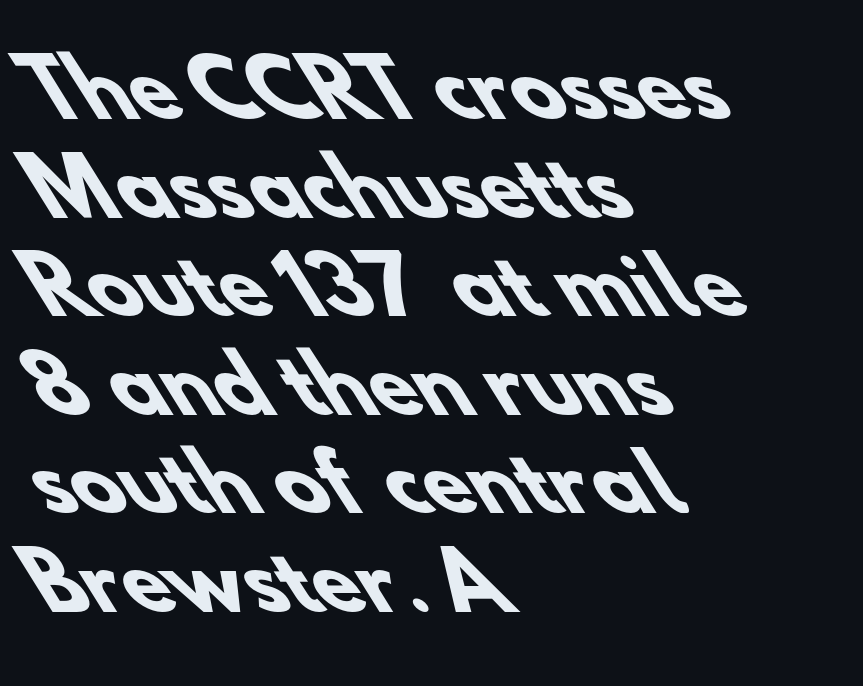
The image shows 77 px heavy sans-serif type; set left-aligned, normal line spacing (1.28x), normal letter spacing, not underlined; low stroke contrast and a small x-height.
